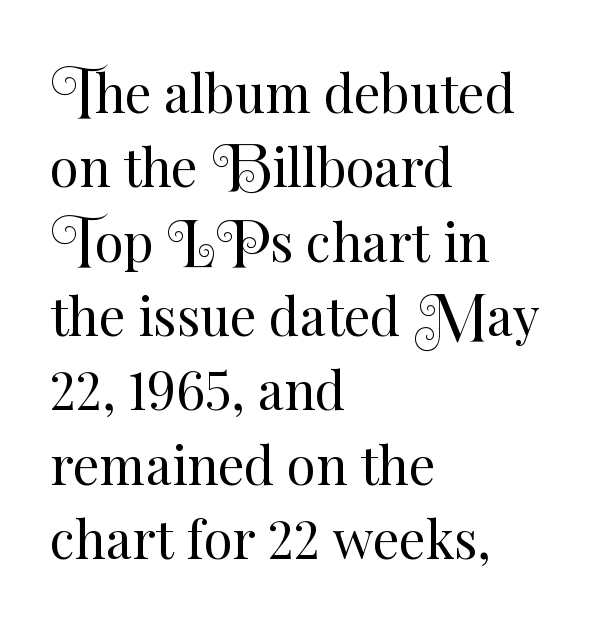
Q: Is the text bold? A: No.
Q: Is the text italic (slanted)? A: No, it is upright.
Q: Is the text underlined? A: No.
Q: How is the paragraph aligned? A: Left-aligned.
Q: Is the spacing between letters normal or unusually wide? A: Normal.
Q: Is the spacing between lines tight, normal or loose? A: Normal.
Q: Width (condensed, normal, or wide)? A: Normal.
Q: Stroke contrast? A: Medium.
Q: x-height? A: Small.
Q: Monospaced? A: No.
